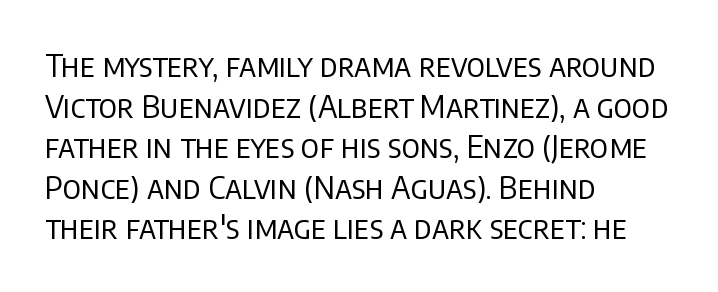
A sans-serif font was chosen for this passage. The setting favours the left margin, as ordinary paragraphs usually do. Note the varied advance widths — an 'i' is clearly narrower than an 'm'. No heavy texture on the line: the type isn't bold.
